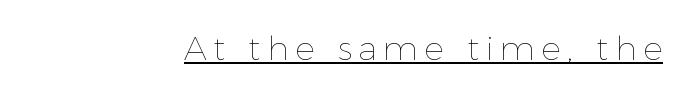
The image shows 33 px thin type, upright; set unusually wide letter spacing (+0.2 em), underlined; a medium x-height.
